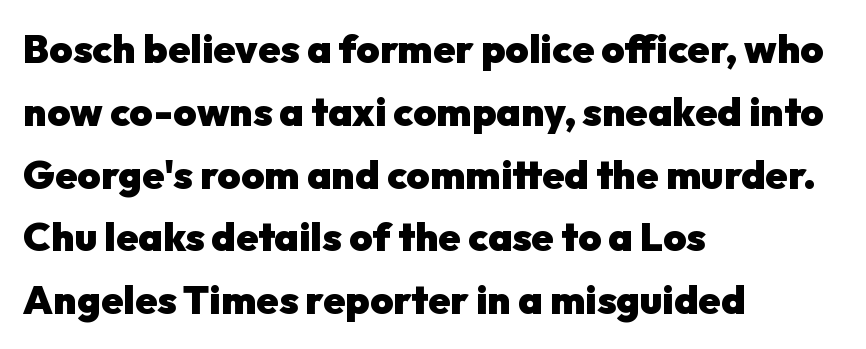
Q: Is the text bold? A: Yes.
Q: Is the text italic (slanted)? A: No, it is upright.
Q: Is the typeface a serif or a sans-serif typeface? A: Sans-serif.
Q: Is the text underlined? A: No.
Q: How is the paragraph aligned? A: Left-aligned.
Q: Is the spacing between letters normal or unusually wide? A: Normal.
Q: Is the spacing between lines tight, normal or loose? A: Normal.
Q: Width (condensed, normal, or wide)? A: Normal.
Q: Stroke contrast? A: Low.
Q: x-height? A: Medium.
Q: Monospaced? A: No.
